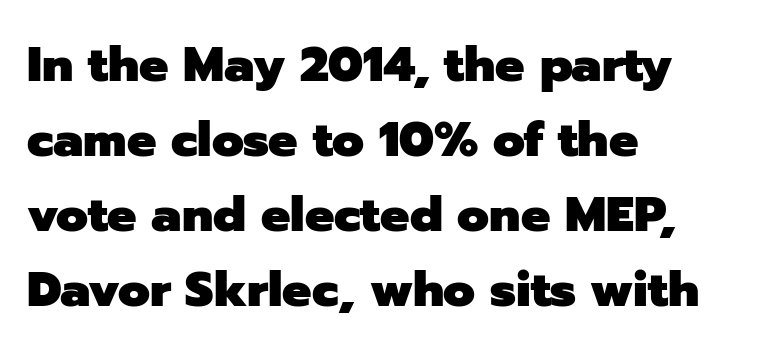
Q: Is the text bold? A: Yes.
Q: Is the text italic (slanted)? A: No, it is upright.
Q: Is the typeface a serif or a sans-serif typeface? A: Sans-serif.
Q: Is the text underlined? A: No.
Q: How is the paragraph aligned? A: Left-aligned.
Q: Is the spacing between letters normal or unusually wide? A: Normal.
Q: Is the spacing between lines tight, normal or loose? A: Normal.
Q: Width (condensed, normal, or wide)? A: Normal.
Q: Stroke contrast? A: Low.
Q: x-height? A: Medium.
Q: Monospaced? A: No.
